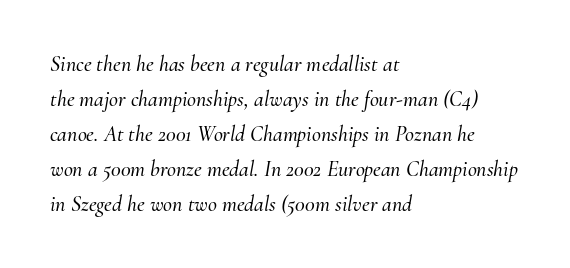
{"italic": "yes", "lean": "right", "slant_degrees": 10, "underline": "no", "align": "left", "line_spacing": "normal", "line_spacing_ratio": 1.59, "letter_spacing": "normal", "letter_spacing_em": 0.0, "glyph_px": 22}
